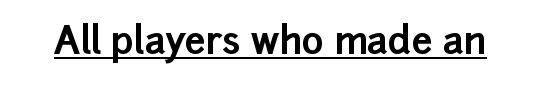
The image shows 37 px bold sans-serif type, upright; set normal letter spacing, underlined; low stroke contrast and a medium x-height.
